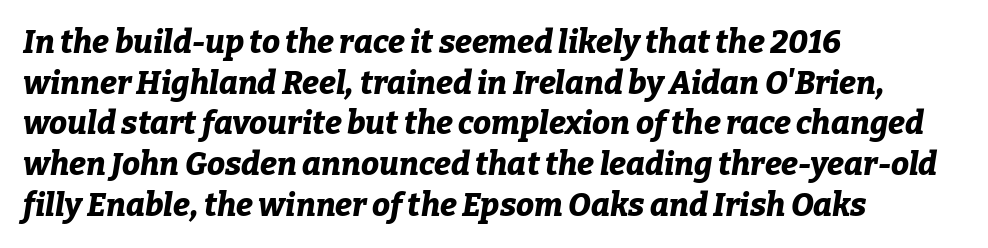
{"italic": "yes", "lean": "right", "slant_degrees": 9, "bold": "yes", "weight": "bold", "width": "normal", "stroke_contrast": "low", "x_height": "medium", "monospaced": "no", "underline": "no", "align": "left", "line_spacing": "normal", "line_spacing_ratio": 1.27, "letter_spacing": "normal", "letter_spacing_em": 0.0, "glyph_px": 32}
